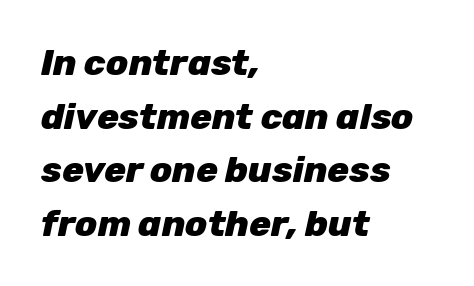
The image shows 36 px heavy type, italic (leaning right); set left-aligned, normal line spacing (1.49x), normal letter spacing, not underlined; low stroke contrast and a medium x-height.
